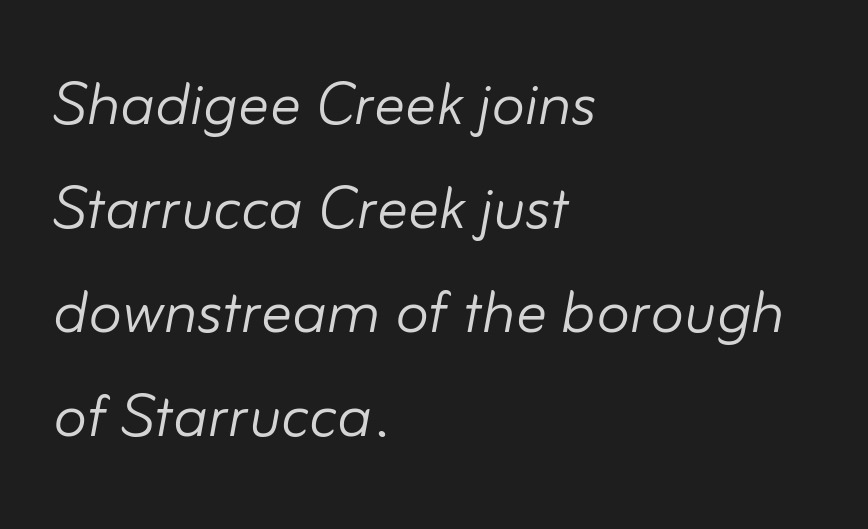
The image shows 77 px light type, italic (leaning right); set left-aligned, normal line spacing (1.35x), normal letter spacing, not underlined; low stroke contrast and a small x-height.
